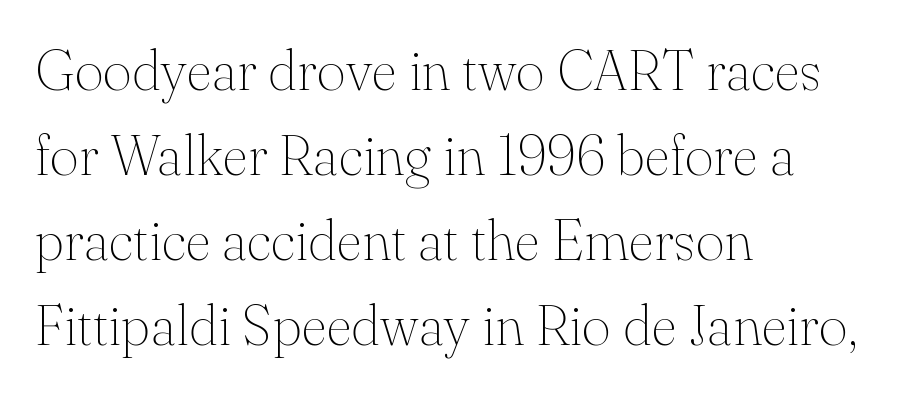
The image shows 56 px thin serif type, upright; set left-aligned, normal line spacing (1.52x), normal letter spacing, not underlined; medium stroke contrast and a small x-height.
